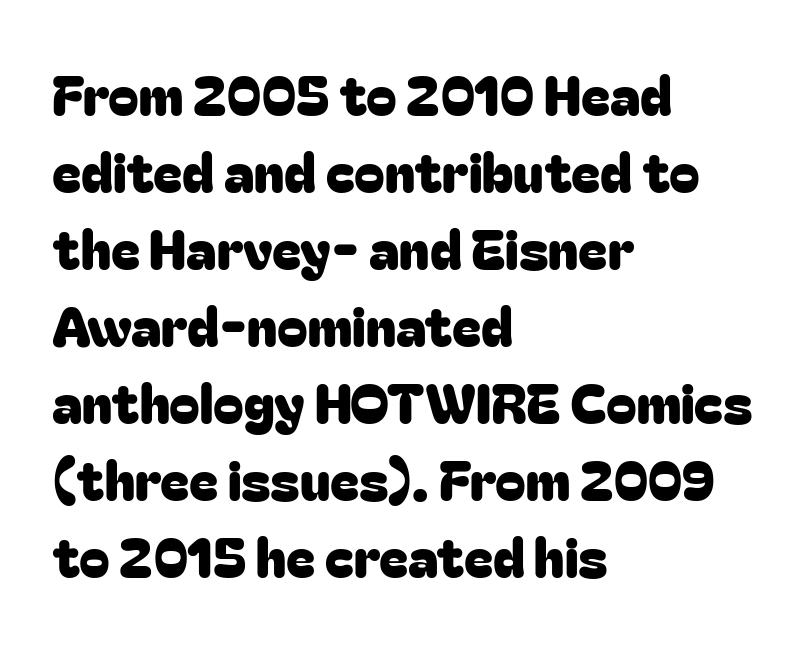
The image shows 55 px sans-serif type, upright; set left-aligned, normal line spacing (1.4x), normal letter spacing, not underlined; low stroke contrast and a medium x-height.
